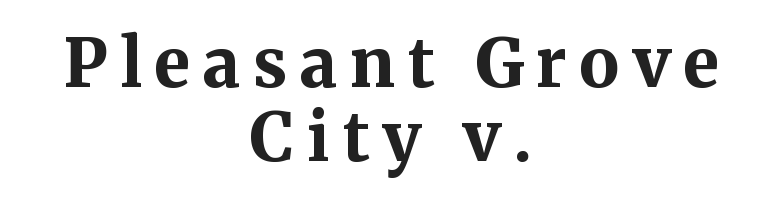
The image shows 67 px bold serif type, upright; set centered, tight line spacing (1.1x), not underlined; medium stroke contrast and a medium x-height.
